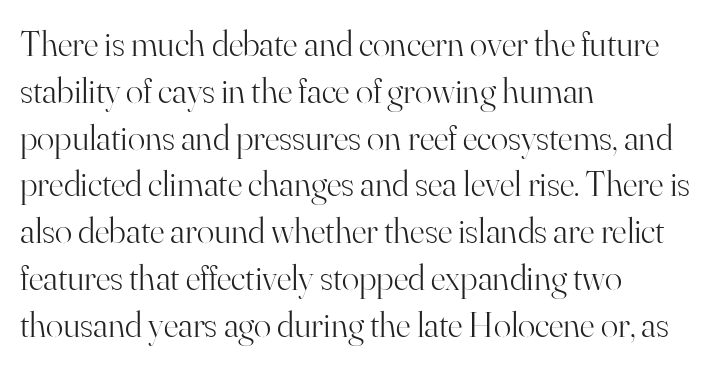
Q: Is the text bold? A: No.
Q: Is the text italic (slanted)? A: No, it is upright.
Q: Is the typeface a serif or a sans-serif typeface? A: Serif.
Q: Is the text underlined? A: No.
Q: How is the paragraph aligned? A: Left-aligned.
Q: Is the spacing between letters normal or unusually wide? A: Normal.
Q: Is the spacing between lines tight, normal or loose? A: Normal.
Q: Width (condensed, normal, or wide)? A: Normal.
Q: Stroke contrast? A: High.
Q: x-height? A: Small.
Q: Monospaced? A: No.
